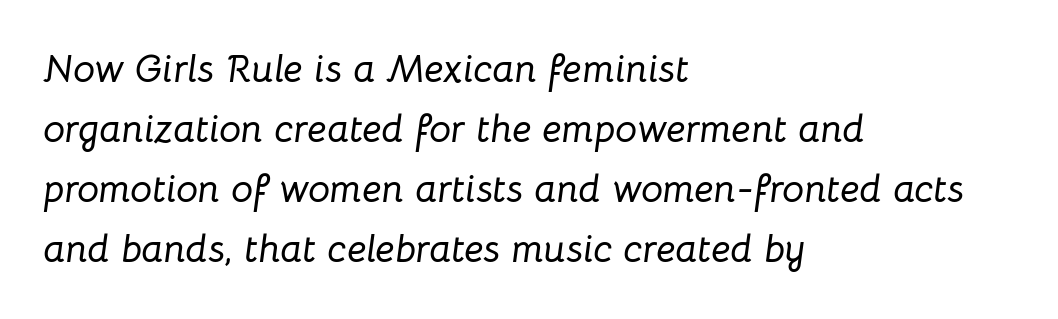
Rows of type keep a routine distance in the vertical direction. Each letter keeps its own natural width here, so spacing adapts to shape. A bare baseline throughout the passage. Looking at the ascenders, they clearly lean. The text block is weighted toward the left margin, trailing off unevenly rightward.
